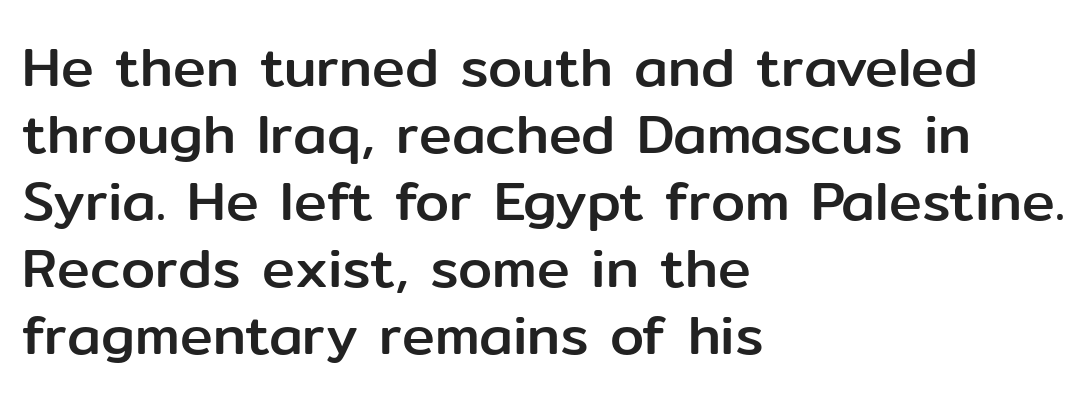
Notice how the stems are strictly vertical — no italics here. Only glyphs here, with clear space below each row. Look at the tracking — it's just the regular setting, nothing added. Spacing verdict: proportional, widths tailored to each character. The letters carry no serifs — their stems end cleanly without finishing strokes. The typesetter chose a ragged-right arrangement here.
